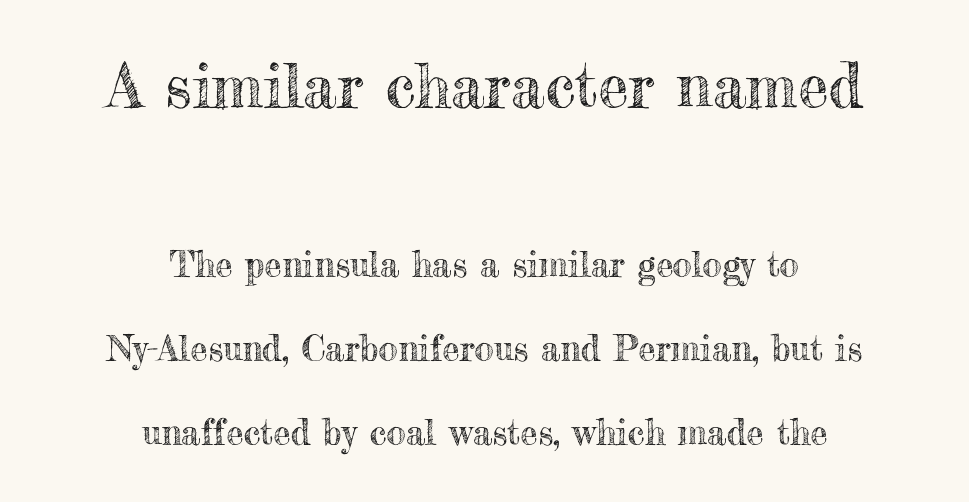
The image shows 61 px text type, upright; set centered, loose line spacing (2.4x), normal letter spacing, not underlined; the first (top) block is 1.74x larger; a small x-height.
